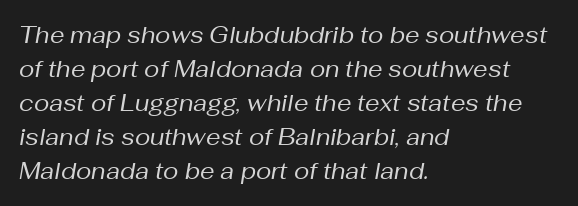
Descender tails drop into unmarked territory. Compared with a centered layout, this one pins lines to the left instead. The glyphs look as if they've been sheared to an angle. Horizontal bands of white between lines are of average thickness.
